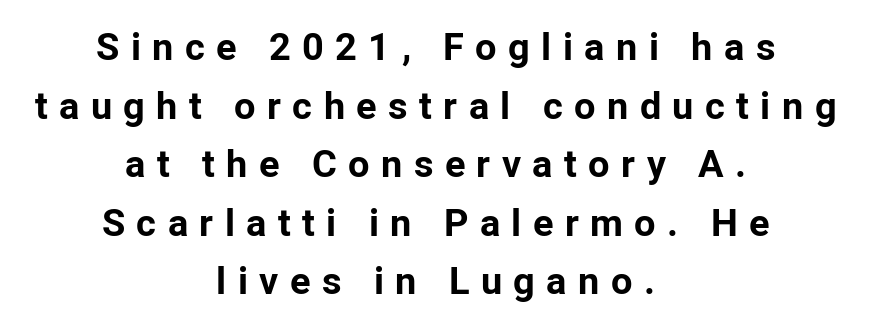
Q: Is the text bold? A: Yes.
Q: Is the text italic (slanted)? A: No, it is upright.
Q: Is the typeface a serif or a sans-serif typeface? A: Sans-serif.
Q: Is the text underlined? A: No.
Q: How is the paragraph aligned? A: Centered.
Q: Is the spacing between letters normal or unusually wide? A: Unusually wide.
Q: Is the spacing between lines tight, normal or loose? A: Normal.
Q: Width (condensed, normal, or wide)? A: Normal.
Q: Stroke contrast? A: Low.
Q: x-height? A: Medium.
Q: Monospaced? A: No.
